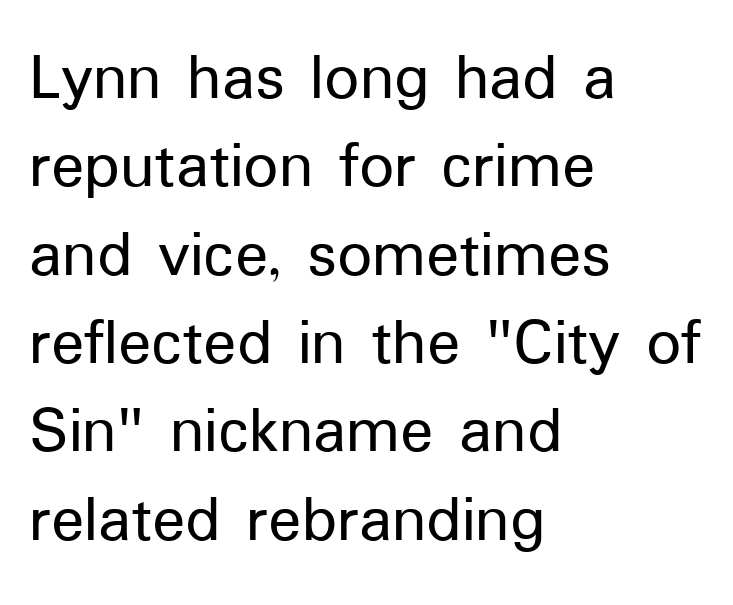
No word sits above an underline. The vertical gap from one line to the next is medium. Teacher's note: observe the even left margin — that is flush-left alignment. The passage shown has conventional tracking throughout. Character widths vary here, with narrow letters taking less room than wide ones. This is the regular roman posture of the typeface.
